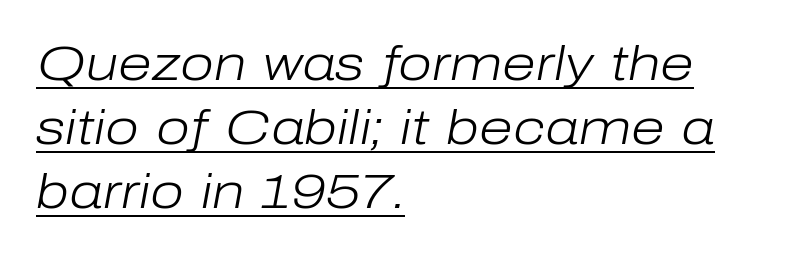
Q: Is the text bold? A: No.
Q: Is the text italic (slanted)? A: Yes, it leans right by about 10 degrees.
Q: Is the text underlined? A: Yes.
Q: How is the paragraph aligned? A: Left-aligned.
Q: Is the spacing between letters normal or unusually wide? A: Normal.
Q: Is the spacing between lines tight, normal or loose? A: Normal.
Q: Width (condensed, normal, or wide)? A: Normal.
Q: Stroke contrast? A: Low.
Q: x-height? A: Medium.
Q: Monospaced? A: No.
